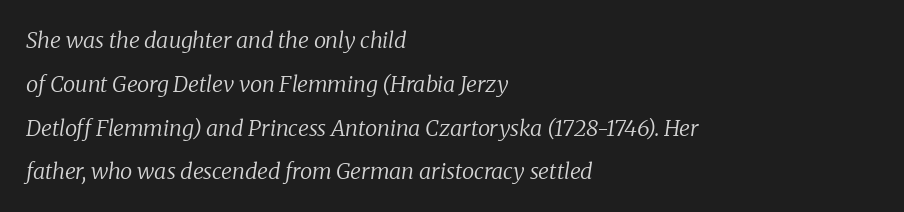
The image shows 22 px text type, italic (leaning right); set left-aligned, loose line spacing (1.99x), normal letter spacing, not underlined.
